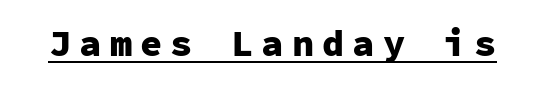
{"serif": "no", "italic": "no", "bold": "yes", "weight": "heavy", "width": "normal", "stroke_contrast": "low", "x_height": "medium", "monospaced": "yes", "underline": "yes", "letter_spacing": "wide", "letter_spacing_em": 0.22, "glyph_px": 37}
